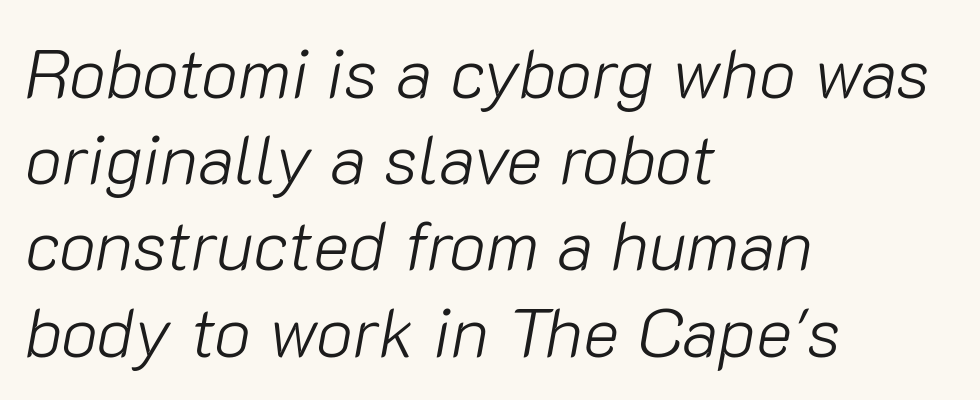
Q: Is the text bold? A: No.
Q: Is the text italic (slanted)? A: Yes, it leans right by about 10 degrees.
Q: Is the text underlined? A: No.
Q: How is the paragraph aligned? A: Left-aligned.
Q: Is the spacing between letters normal or unusually wide? A: Normal.
Q: Is the spacing between lines tight, normal or loose? A: Normal.
Q: Width (condensed, normal, or wide)? A: Normal.
Q: Stroke contrast? A: Low.
Q: x-height? A: Medium.
Q: Monospaced? A: No.
